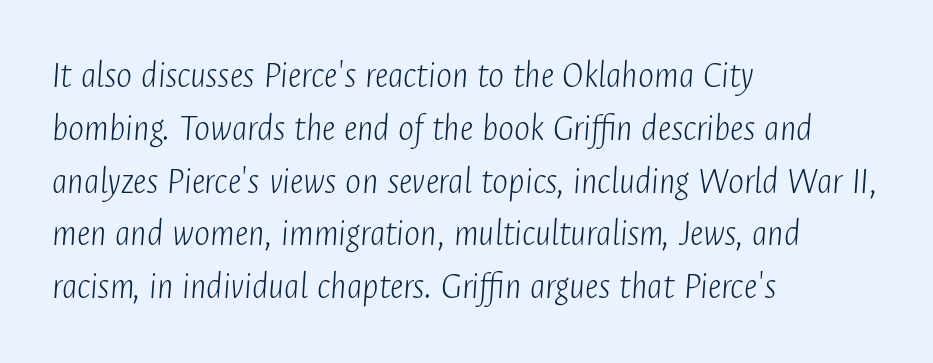
On a weight scale, this lands at 450 or below. This is oblique type, the kind used for emphasis or titles. The strip under each line holds only bare page. These lines keep a tight, regular rhythm from letter to letter.
